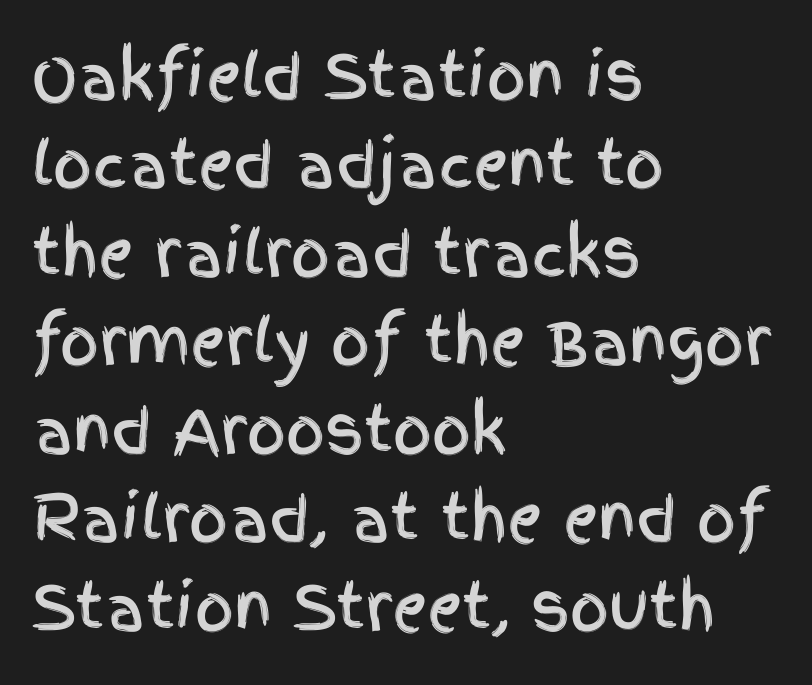
The image shows 61 px condensed sans-serif type, upright; set left-aligned, normal line spacing (1.45x), normal letter spacing, not underlined; a large x-height.
